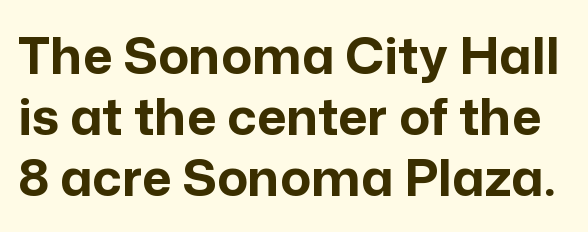
The image shows 51 px bold sans-serif type, upright; set line spacing 1.2x, normal letter spacing, not underlined; low stroke contrast and a medium x-height.
